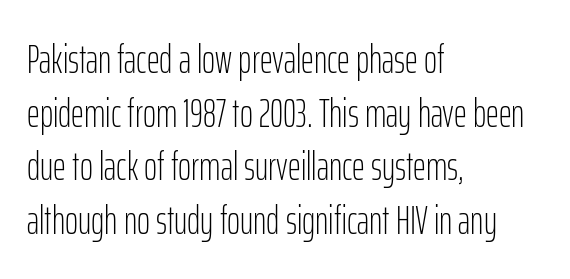
The image shows 40 px light, condensed sans-serif type, upright; set left-aligned, normal line spacing (1.34x), normal letter spacing, not underlined; low stroke contrast and a medium x-height.
